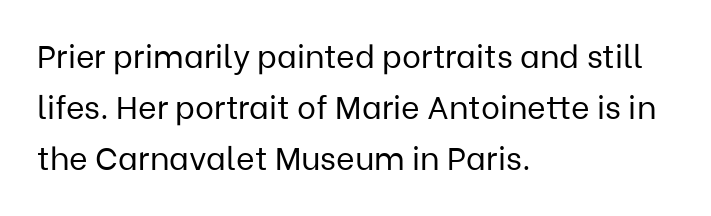
{"serif": "no", "italic": "no", "bold": "no", "weight": "regular", "width": "normal", "stroke_contrast": "low", "x_height": "medium", "monospaced": "no", "underline": "no", "align": "left", "line_spacing": "normal", "line_spacing_ratio": 1.59, "letter_spacing": "normal", "letter_spacing_em": 0.0, "glyph_px": 32}
